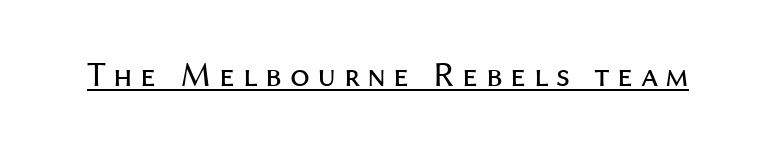
{"serif": "no", "italic": "no", "bold": "no", "weight": "regular", "width": "normal", "stroke_contrast": "medium", "x_height": "medium", "monospaced": "no", "underline": "yes", "letter_spacing": "wide", "letter_spacing_em": 0.21, "glyph_px": 35}
